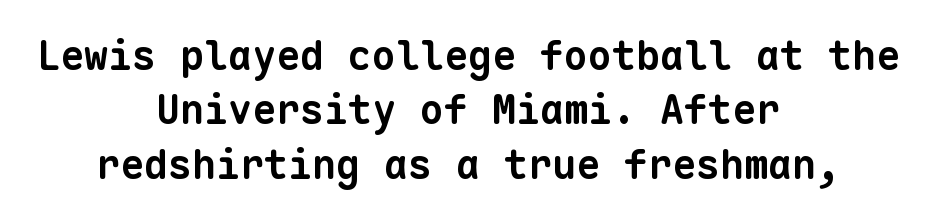
In terms of weight, the rendering is a true, heavy bold. Look at the tracking — it's just the regular setting, nothing added. Any mark beneath the type? The region is blank. Every character here occupies the same horizontal width, giving the sample a typewriter-like rhythm.
